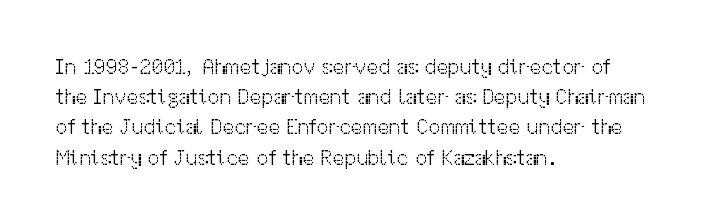
The image shows 21 px text type, upright; set left-aligned, normal line spacing (1.44x), normal letter spacing, not underlined.
